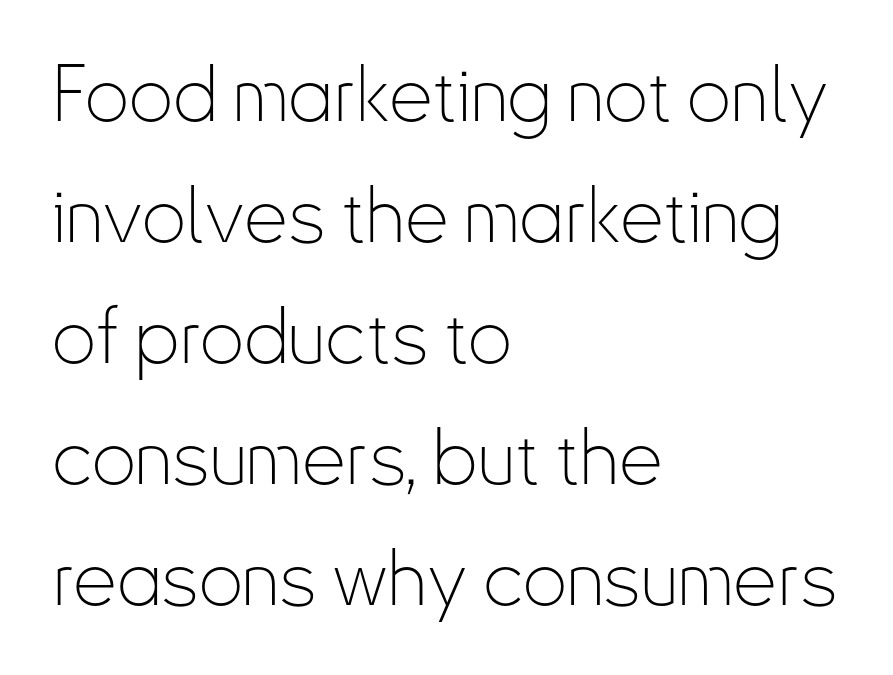
{"serif": "no", "italic": "no", "bold": "no", "weight": "thin", "width": "condensed", "stroke_contrast": "low", "x_height": "small", "monospaced": "no", "underline": "no", "align": "left", "line_spacing": "normal", "line_spacing_ratio": 1.55, "letter_spacing": "normal", "letter_spacing_em": 0.0, "glyph_px": 78}
